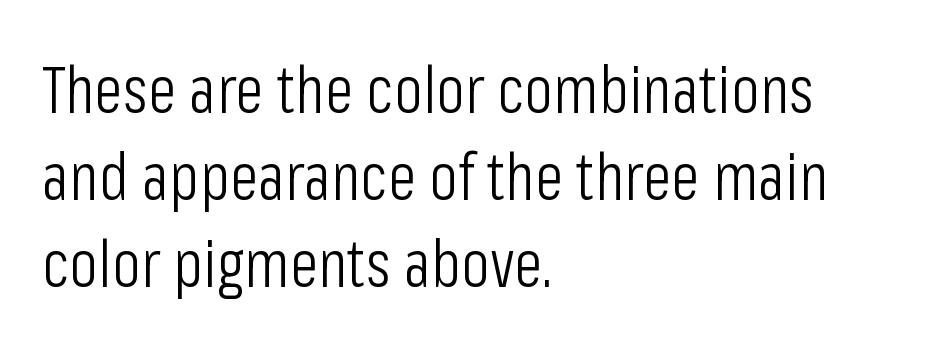
Q: Is the text bold? A: No.
Q: Is the text italic (slanted)? A: No, it is upright.
Q: Is the typeface a serif or a sans-serif typeface? A: Sans-serif.
Q: Is the text underlined? A: No.
Q: How is the paragraph aligned? A: Left-aligned.
Q: Is the spacing between letters normal or unusually wide? A: Normal.
Q: Is the spacing between lines tight, normal or loose? A: Normal.
Q: Width (condensed, normal, or wide)? A: Condensed.
Q: Stroke contrast? A: Low.
Q: x-height? A: Medium.
Q: Monospaced? A: No.
